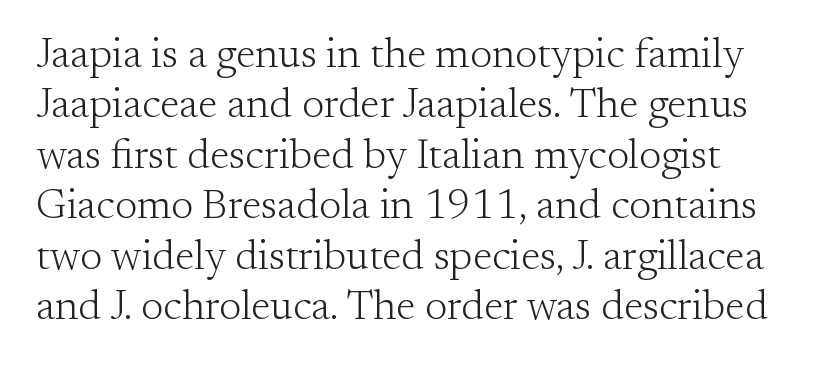
Q: Is the text bold? A: No.
Q: Is the text italic (slanted)? A: No, it is upright.
Q: Is the typeface a serif or a sans-serif typeface? A: Serif.
Q: Is the text underlined? A: No.
Q: How is the paragraph aligned? A: Left-aligned.
Q: Is the spacing between letters normal or unusually wide? A: Normal.
Q: Width (condensed, normal, or wide)? A: Normal.
Q: Stroke contrast? A: Medium.
Q: x-height? A: Small.
Q: Monospaced? A: No.
